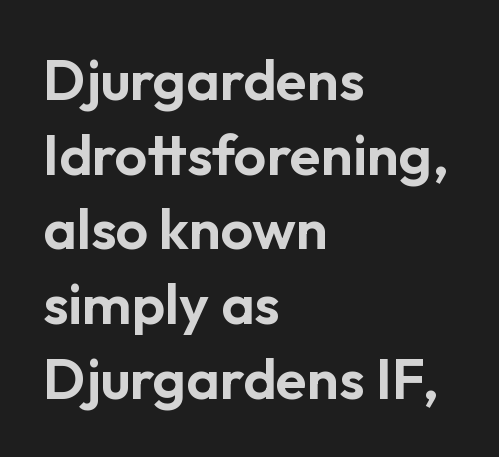
The image shows 57 px sans-serif type, upright; set left-aligned, normal line spacing (1.31x), normal letter spacing, not underlined; low stroke contrast and a medium x-height.
